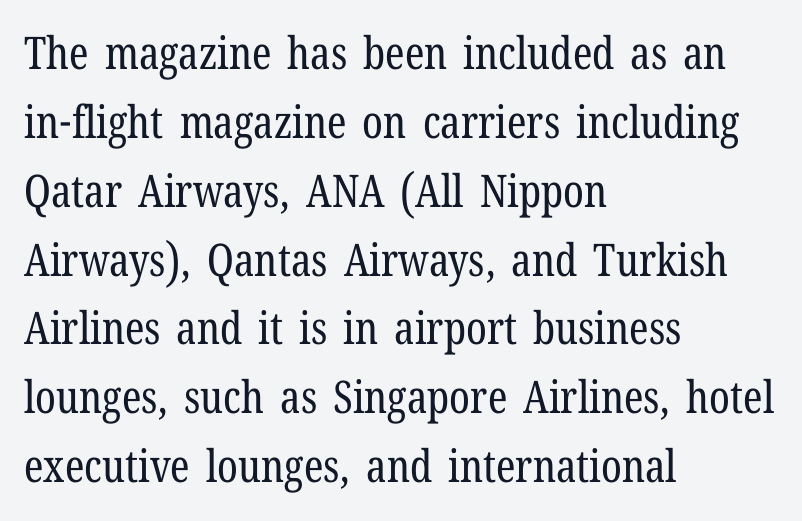
The image shows 45 px regular-weight, condensed serif type, upright; set left-aligned, normal line spacing (1.53x), normal letter spacing, not underlined; low stroke contrast and a medium x-height.
